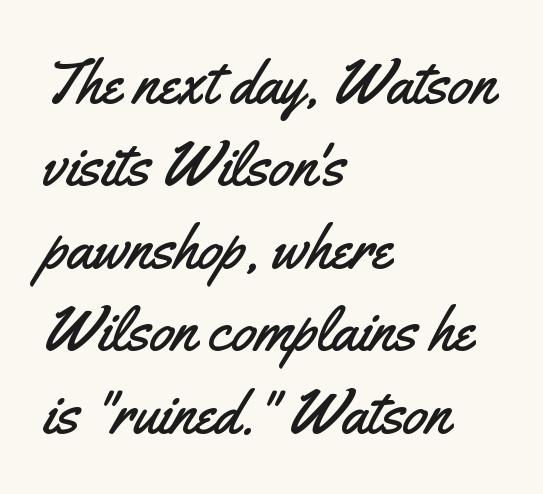
Evenly set lines give the paragraph a standard silhouette. Quick note: underline off. The designer went with a sans here, leaving each stem footless. Each letter keeps its own natural width here, so spacing adapts to shape. Letter spacing: default.
